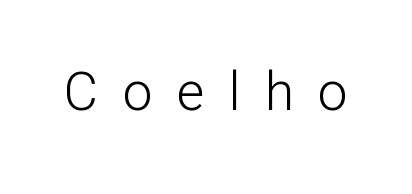
These lines are rendered in a variable-pitch font. Beneath every word, the page is bare. The lettering holds an erect, upright posture throughout. Classification — sans serif. Honestly, the letter spacing is so wide it's the main thing you notice. Stroke mass is kept to a normal reading level or below.
